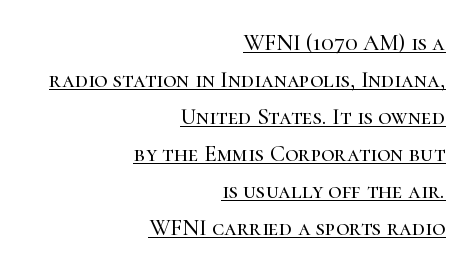
The face used here appears with an underline applied. Horizontally, the lines are justified to the trailing edge only. Summary of vertical rhythm: regular, with standard interline spacing. Posture: vertical.
